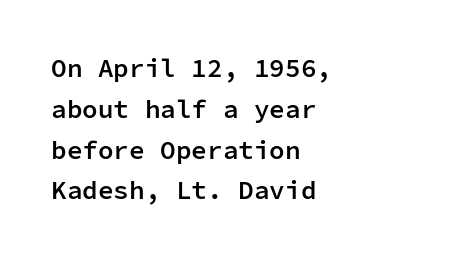
{"italic": "no", "bold": "semi", "underline": "no", "align": "left", "line_spacing": "normal", "line_spacing_ratio": 1.57, "letter_spacing": "normal", "letter_spacing_em": 0.0, "glyph_px": 26}
